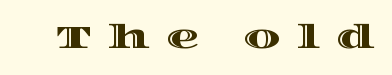
Q: Is the text italic (slanted)? A: No, it is upright.
Q: Is the text underlined? A: No.
Q: Is the spacing between letters normal or unusually wide? A: Unusually wide.
Q: Width (condensed, normal, or wide)? A: Wide.
Q: x-height? A: Large.
Q: Monospaced? A: No.
